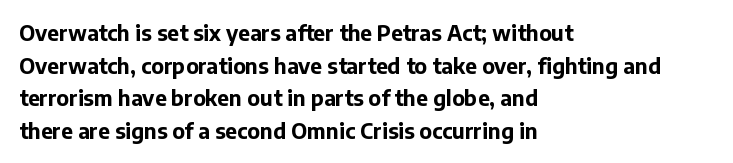
Q: Is the text bold? A: Yes.
Q: Is the text italic (slanted)? A: No, it is upright.
Q: Is the text underlined? A: No.
Q: How is the paragraph aligned? A: Left-aligned.
Q: Is the spacing between letters normal or unusually wide? A: Normal.
Q: Is the spacing between lines tight, normal or loose? A: Normal.
